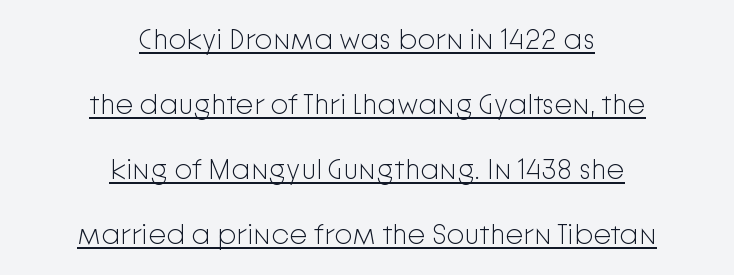
{"serif": "no", "italic": "no", "bold": "no", "weight": "light", "width": "normal", "stroke_contrast": "low", "x_height": "medium", "monospaced": "no", "underline": "yes", "align": "center", "line_spacing": "loose", "line_spacing_ratio": 2.24, "letter_spacing": "normal", "letter_spacing_em": 0.0, "glyph_px": 29}
